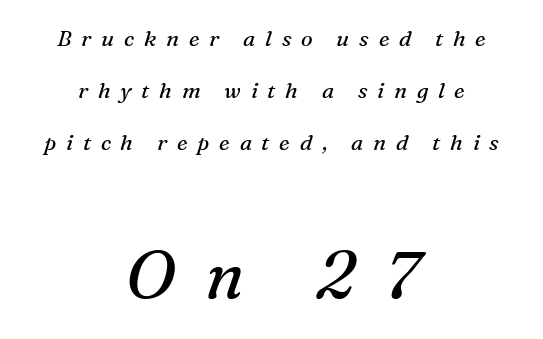
Typeset on center — no edge is straight. Letters rest on an invisible, unmarked baseline. The passage shown is typed in a proportional face where columns would drift. Successive baselines arrive slowly, with a big drop between each.
